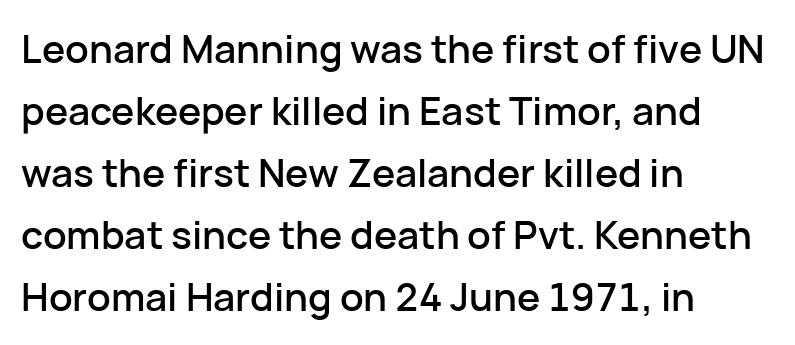
{"serif": "no", "italic": "no", "width": "normal", "stroke_contrast": "low", "x_height": "medium", "monospaced": "no", "underline": "no", "align": "left", "line_spacing": "normal", "line_spacing_ratio": 1.59, "letter_spacing": "normal", "letter_spacing_em": 0.0, "glyph_px": 39}
